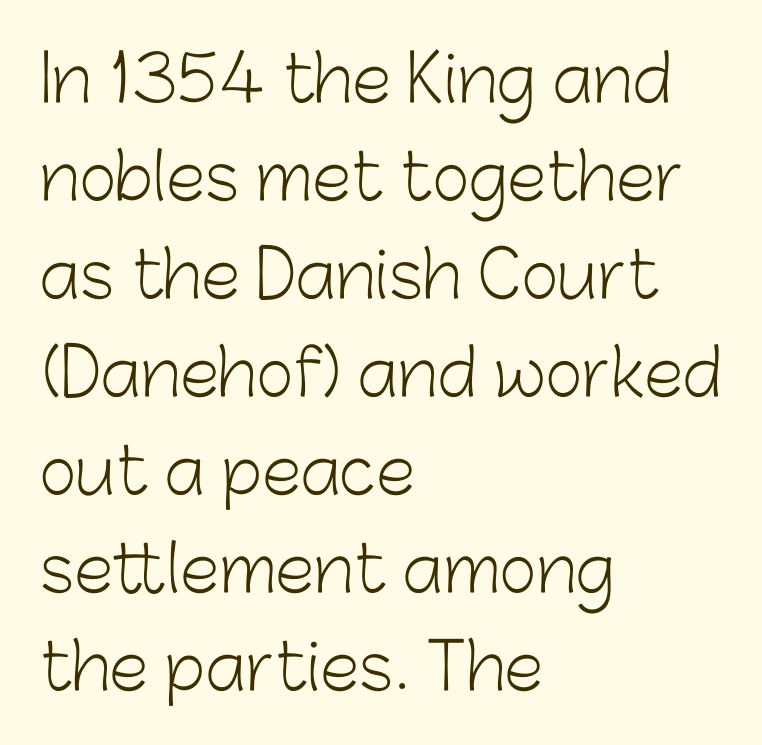
Q: Is the text bold? A: No.
Q: Is the text italic (slanted)? A: No, it is upright.
Q: Is the typeface a serif or a sans-serif typeface? A: Sans-serif.
Q: Is the text underlined? A: No.
Q: How is the paragraph aligned? A: Left-aligned.
Q: Is the spacing between letters normal or unusually wide? A: Normal.
Q: Is the spacing between lines tight, normal or loose? A: Normal.
Q: Width (condensed, normal, or wide)? A: Normal.
Q: Stroke contrast? A: Low.
Q: x-height? A: Medium.
Q: Monospaced? A: No.
